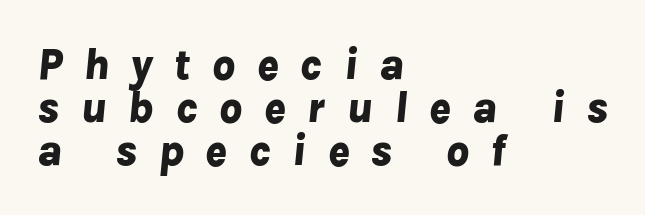
{"italic": "yes", "lean": "right", "slant_degrees": 8, "bold": "yes", "weight": "bold", "width": "normal", "stroke_contrast": "low", "x_height": "medium", "monospaced": "no", "underline": "no", "align": "left", "line_spacing": "tight", "line_spacing_ratio": 0.96, "letter_spacing": "wide", "letter_spacing_em": 0.47, "glyph_px": 45}
